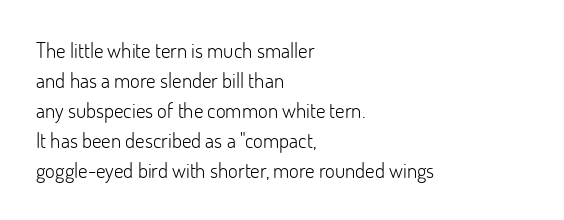
Compared with typical body copy, the letter spacing here is the same. The text block is weighted toward the left margin, trailing off unevenly rightward. The foot of each line stays bare and open. Evenly set lines give the paragraph a standard silhouette. Stroke thickness stays within the range of a standard reading face or lighter.
